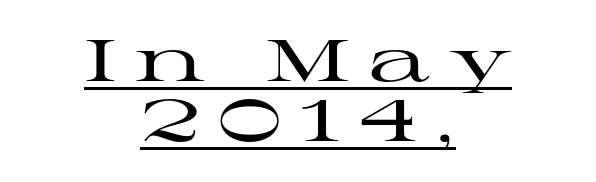
The image shows 59 px wide serif type, upright; set centered, tight line spacing (1.02x), unusually wide letter spacing (+0.3 em), underlined; high stroke contrast and a medium x-height.
